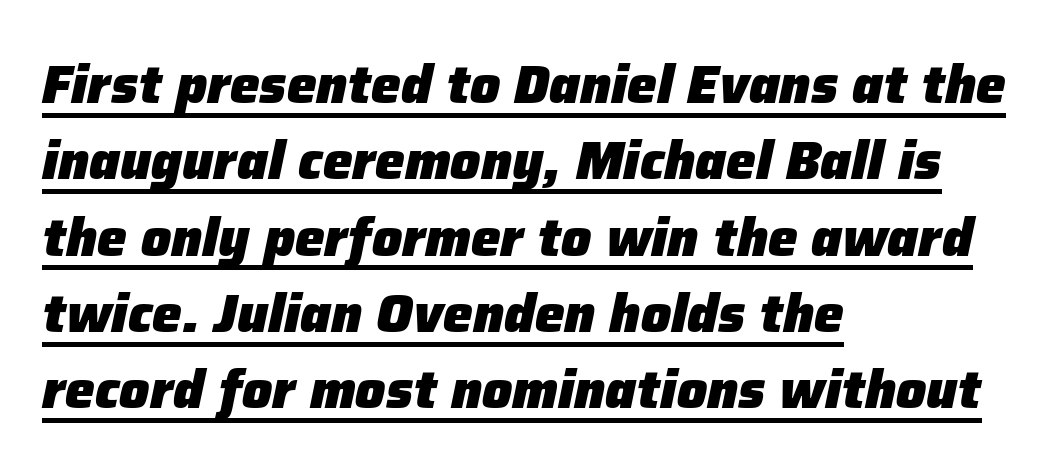
The image shows 53 px heavy type, italic (leaning right); set left-aligned, normal line spacing (1.44x), normal letter spacing, underlined; low stroke contrast and a medium x-height.
